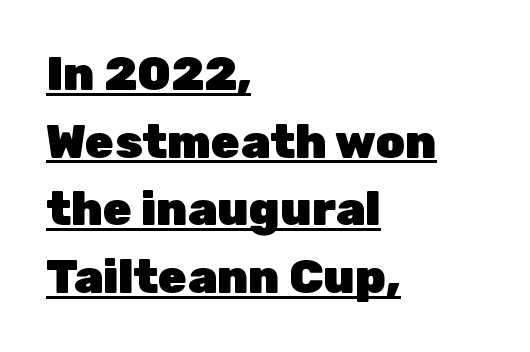
{"serif": "no", "italic": "no", "bold": "yes", "weight": "heavy", "width": "normal", "stroke_contrast": "low", "x_height": "medium", "monospaced": "no", "underline": "yes", "align": "left", "line_spacing": "normal", "line_spacing_ratio": 1.44, "letter_spacing": "normal", "letter_spacing_em": 0.0, "glyph_px": 47}
